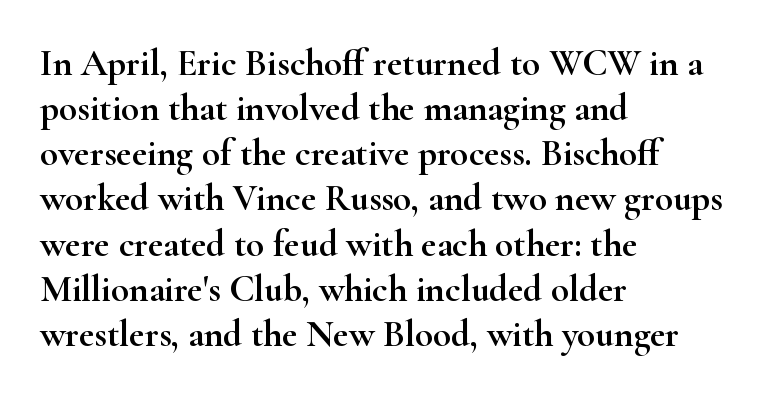
{"serif": "yes", "italic": "no", "width": "wide", "stroke_contrast": "high", "x_height": "small", "monospaced": "no", "underline": "no", "align": "left", "line_spacing_ratio": 1.22, "letter_spacing": "normal", "letter_spacing_em": 0.0, "glyph_px": 37}
